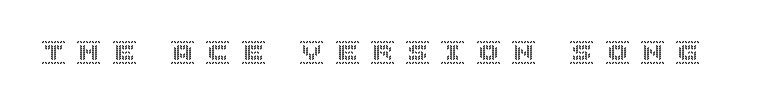
{"italic": "no", "underline": "no", "letter_spacing": "wide", "letter_spacing_em": 0.47, "glyph_px": 24}
